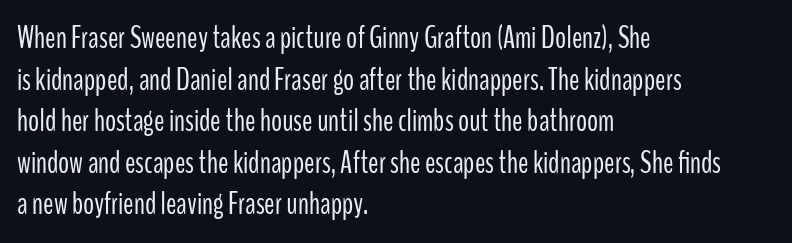
The image shows 31 px light, condensed sans-serif type, upright; set left-aligned, normal line spacing (1.34x), normal letter spacing, not underlined; low stroke contrast and a medium x-height.
